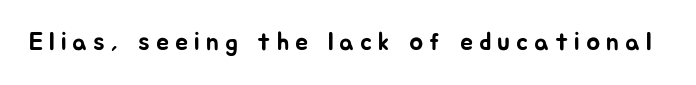
{"italic": "no", "underline": "no", "letter_spacing": "wide", "letter_spacing_em": 0.23, "glyph_px": 26}
